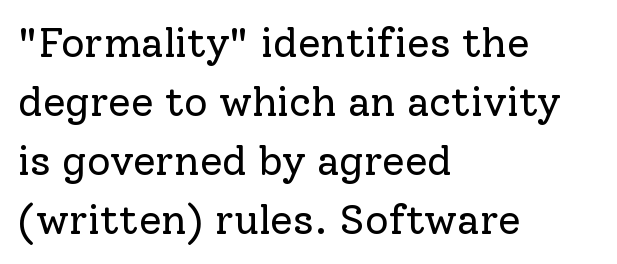
{"serif": "yes", "italic": "no", "bold": "no", "weight": "regular", "width": "normal", "stroke_contrast": "low", "x_height": "medium", "monospaced": "no", "underline": "no", "align": "left", "line_spacing": "normal", "line_spacing_ratio": 1.44, "letter_spacing": "normal", "letter_spacing_em": 0.0, "glyph_px": 41}
